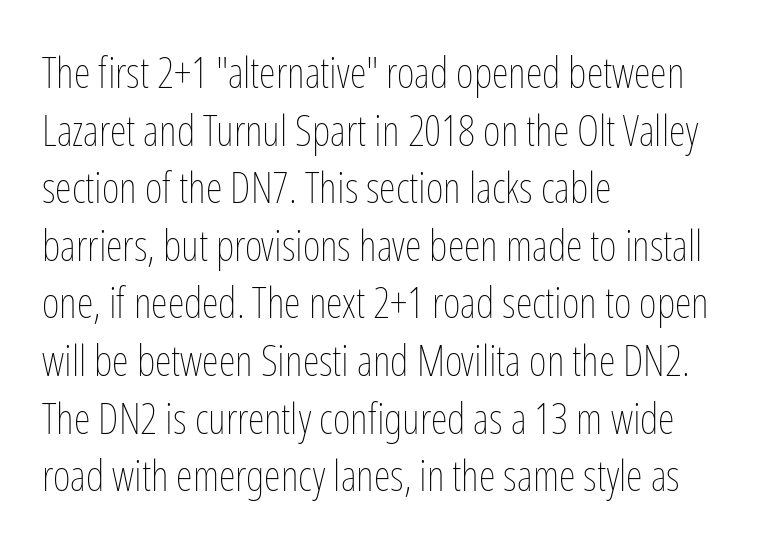
{"italic": "no", "bold": "no", "weight": "thin", "width": "condensed", "stroke_contrast": "low", "x_height": "medium", "monospaced": "no", "underline": "no", "align": "left", "line_spacing": "normal", "line_spacing_ratio": 1.34, "letter_spacing": "normal", "letter_spacing_em": 0.0, "glyph_px": 43}
